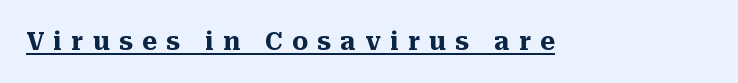
Short note: letters widely spaced. Rendered with straight, roman letterforms. The passage shown is emphatically bold. The passage shown is underscored from start to finish.
